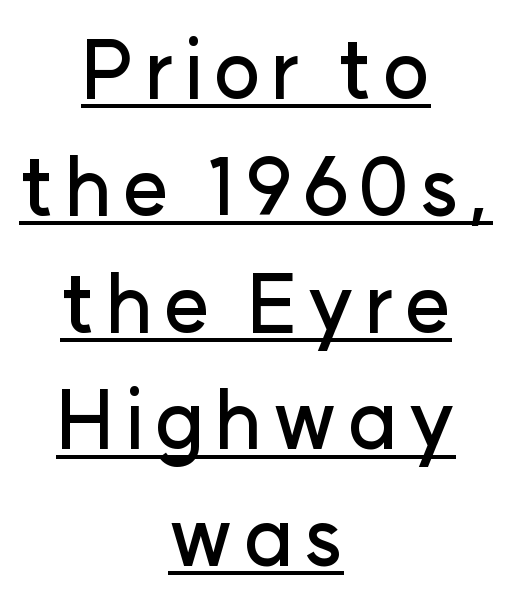
Q: Is the text italic (slanted)? A: No, it is upright.
Q: Is the typeface a serif or a sans-serif typeface? A: Sans-serif.
Q: Is the text underlined? A: Yes.
Q: How is the paragraph aligned? A: Centered.
Q: Is the spacing between lines tight, normal or loose? A: Normal.
Q: Width (condensed, normal, or wide)? A: Normal.
Q: Stroke contrast? A: Low.
Q: x-height? A: Medium.
Q: Monospaced? A: No.
